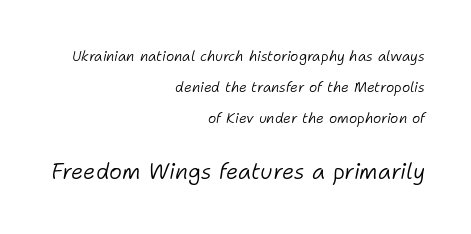
Q: Is the text bold? A: No.
Q: Is the text italic (slanted)? A: Yes, it leans right by about 11 degrees.
Q: Is the text underlined? A: No.
Q: How is the paragraph aligned? A: Right-aligned.
Q: Is the spacing between letters normal or unusually wide? A: Normal.
Q: Is the spacing between lines tight, normal or loose? A: Loose.
Q: Which block of text is set in a larger size, the first (top) or the second (bottom)? A: The second (bottom) one.
